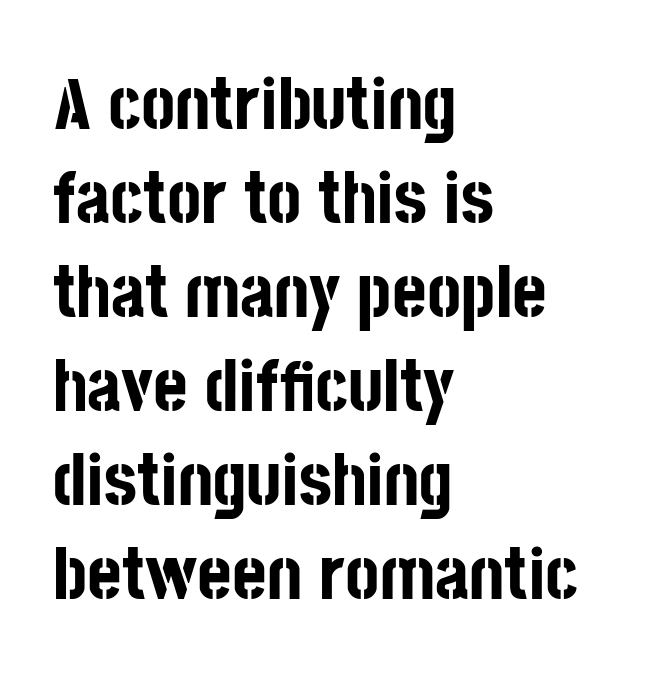
Q: Is the text bold? A: Yes.
Q: Is the text italic (slanted)? A: No, it is upright.
Q: Is the typeface a serif or a sans-serif typeface? A: Sans-serif.
Q: Is the text underlined? A: No.
Q: How is the paragraph aligned? A: Left-aligned.
Q: Is the spacing between letters normal or unusually wide? A: Normal.
Q: Is the spacing between lines tight, normal or loose? A: Normal.
Q: Width (condensed, normal, or wide)? A: Condensed.
Q: Stroke contrast? A: Low.
Q: x-height? A: Large.
Q: Monospaced? A: No.
